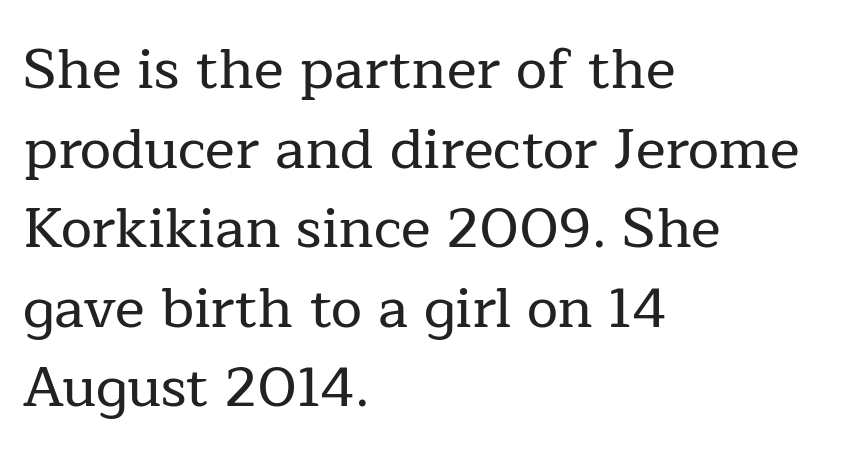
Q: Is the text italic (slanted)? A: No, it is upright.
Q: Is the typeface a serif or a sans-serif typeface? A: Serif.
Q: Is the text underlined? A: No.
Q: How is the paragraph aligned? A: Left-aligned.
Q: Is the spacing between letters normal or unusually wide? A: Normal.
Q: Is the spacing between lines tight, normal or loose? A: Normal.
Q: Width (condensed, normal, or wide)? A: Normal.
Q: Stroke contrast? A: Low.
Q: x-height? A: Medium.
Q: Monospaced? A: No.
